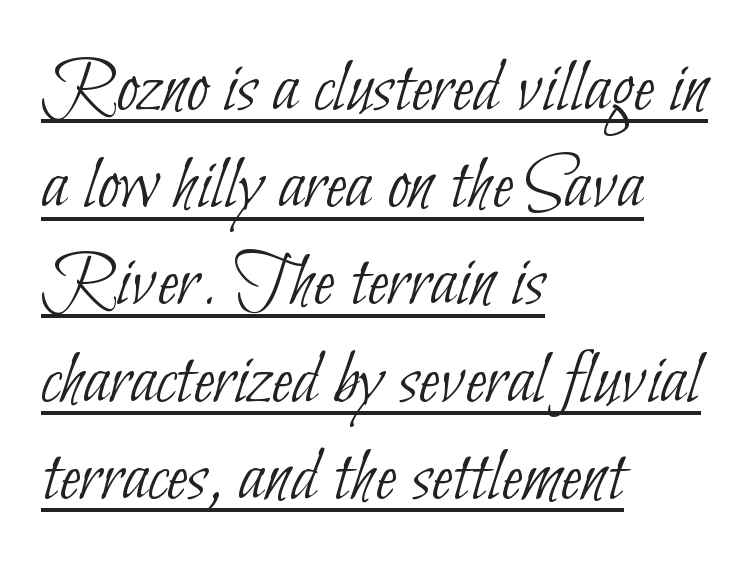
Q: Is the text bold? A: No.
Q: Is the typeface a serif or a sans-serif typeface? A: Sans-serif.
Q: Is the text underlined? A: Yes.
Q: How is the paragraph aligned? A: Left-aligned.
Q: Is the spacing between letters normal or unusually wide? A: Normal.
Q: Width (condensed, normal, or wide)? A: Condensed.
Q: Stroke contrast? A: Low.
Q: x-height? A: Small.
Q: Monospaced? A: No.
